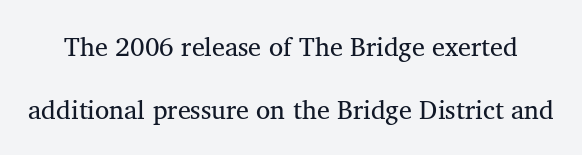
Q: Is the text bold? A: No.
Q: Is the text underlined? A: No.
Q: Is the spacing between letters normal or unusually wide? A: Normal.
Q: Is the spacing between lines tight, normal or loose? A: Loose.
